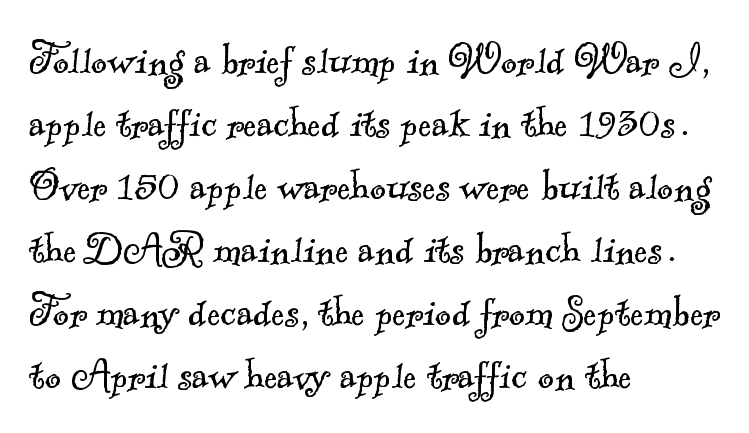
The image shows 50 px light serif type; set left-aligned, normal line spacing (1.26x), normal letter spacing, not underlined; a small x-height.
